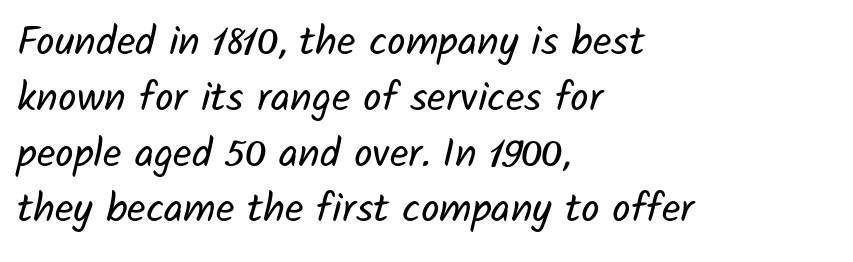
{"serif": "no", "bold": "no", "weight": "regular", "width": "normal", "stroke_contrast": "low", "x_height": "medium", "monospaced": "no", "underline": "no", "align": "left", "line_spacing": "normal", "line_spacing_ratio": 1.36, "letter_spacing": "normal", "letter_spacing_em": 0.0, "glyph_px": 41}
